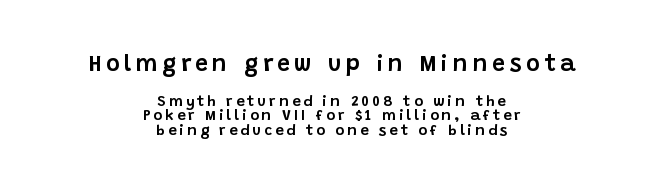
Q: Is the text italic (slanted)? A: No, it is upright.
Q: Is the text underlined? A: No.
Q: How is the paragraph aligned? A: Centered.
Q: Is the spacing between letters normal or unusually wide? A: Unusually wide.
Q: Is the spacing between lines tight, normal or loose? A: Tight.
Q: Which block of text is set in a larger size, the first (top) or the second (bottom)? A: The first (top) one.
